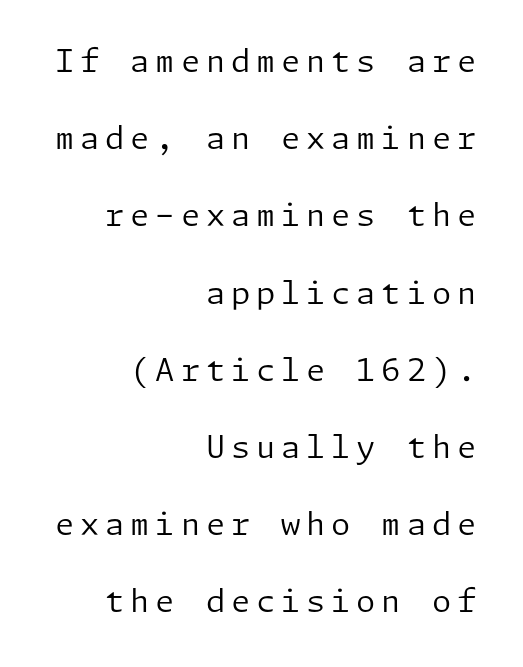
Q: Is the text bold? A: No.
Q: Is the text italic (slanted)? A: No, it is upright.
Q: Is the typeface a serif or a sans-serif typeface? A: Sans-serif.
Q: Is the text underlined? A: No.
Q: How is the paragraph aligned? A: Right-aligned.
Q: Is the spacing between lines tight, normal or loose? A: Loose.
Q: Width (condensed, normal, or wide)? A: Normal.
Q: Stroke contrast? A: Low.
Q: x-height? A: Medium.
